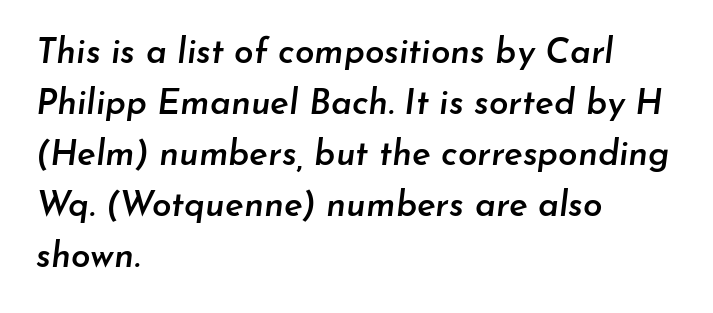
Q: Is the text bold? A: Semi-bold.
Q: Is the text italic (slanted)? A: Yes, it leans right by about 7 degrees.
Q: Is the text underlined? A: No.
Q: How is the paragraph aligned? A: Left-aligned.
Q: Is the spacing between letters normal or unusually wide? A: Normal.
Q: Is the spacing between lines tight, normal or loose? A: Normal.
Q: Width (condensed, normal, or wide)? A: Normal.
Q: Stroke contrast? A: Low.
Q: x-height? A: Small.
Q: Monospaced? A: No.
